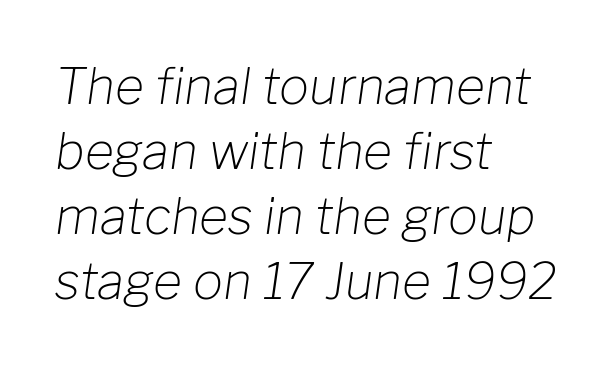
Looks like regular typesetting: each glyph gets only the width it needs. The rendering applies a slant to the glyphs. A clean baseline with only descenders dipping below it. The setting favours the left margin, as ordinary paragraphs usually do. What's the leading like? Ordinary, nothing unusual.
